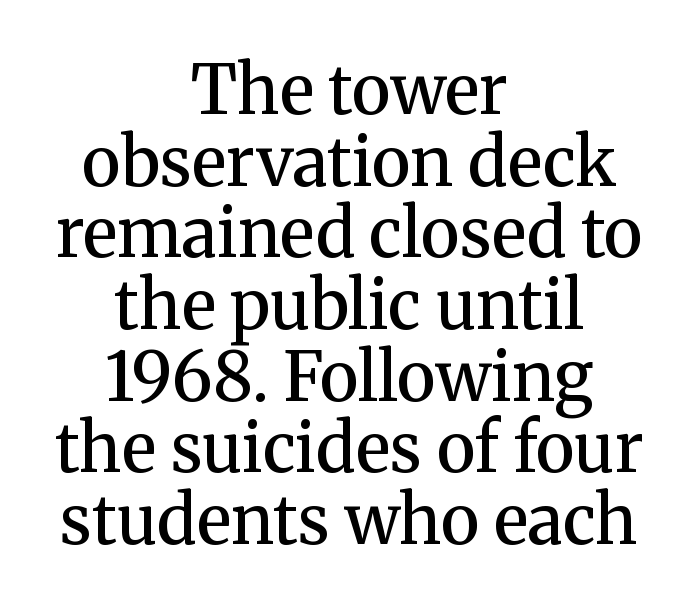
{"serif": "yes", "italic": "no", "bold": "semi", "weight": "semibold", "width": "normal", "stroke_contrast": "medium", "x_height": "medium", "monospaced": "no", "underline": "no", "align": "center", "line_spacing": "tight", "line_spacing_ratio": 1.07, "letter_spacing": "normal", "letter_spacing_em": 0.0, "glyph_px": 67}
